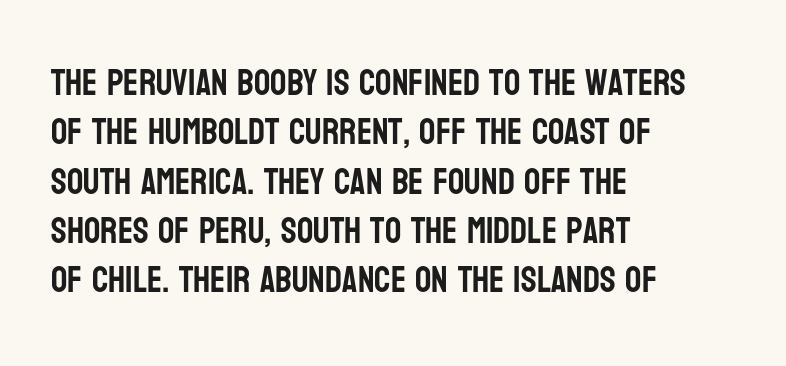
The image shows 36 px condensed sans-serif type, upright; set left-aligned, normal line spacing (1.37x), normal letter spacing, not underlined; low stroke contrast and a large x-height.
